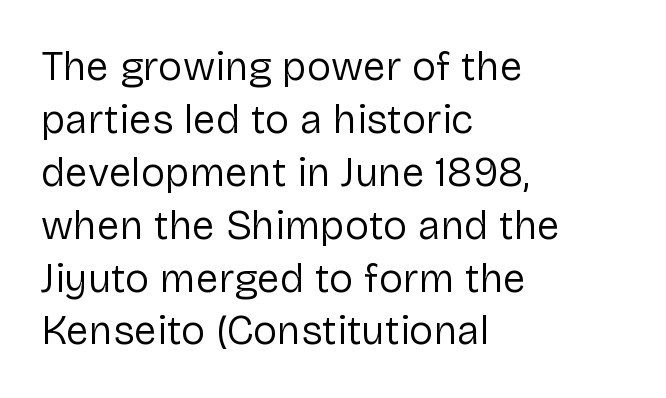
Does the copy run flush right? No — it runs flush left. This reads as an unemphasized weight, regular at the heaviest. The face used here is proportionally spaced, like ordinary book or web type. Bare-footed words on every line.
